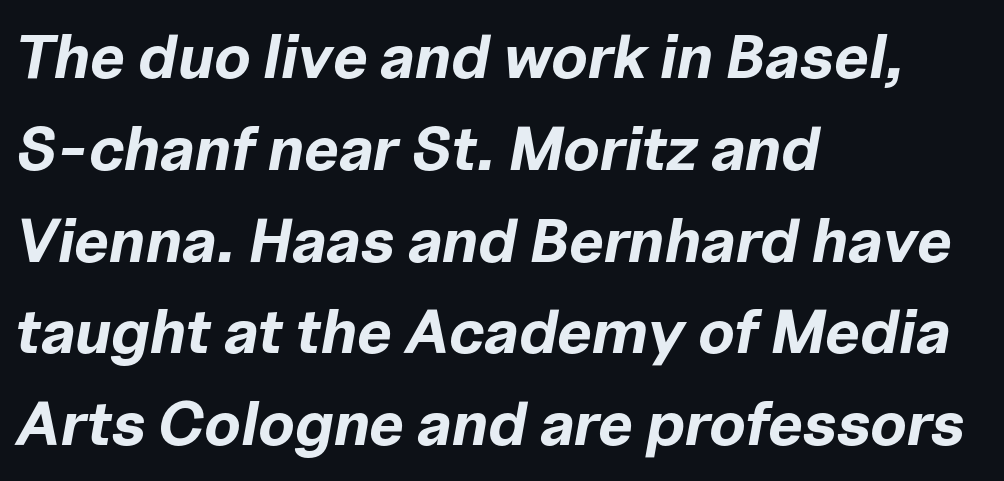
The image shows 62 px bold type, italic (leaning right); set left-aligned, normal line spacing (1.48x), normal letter spacing, not underlined; low stroke contrast and a medium x-height.
